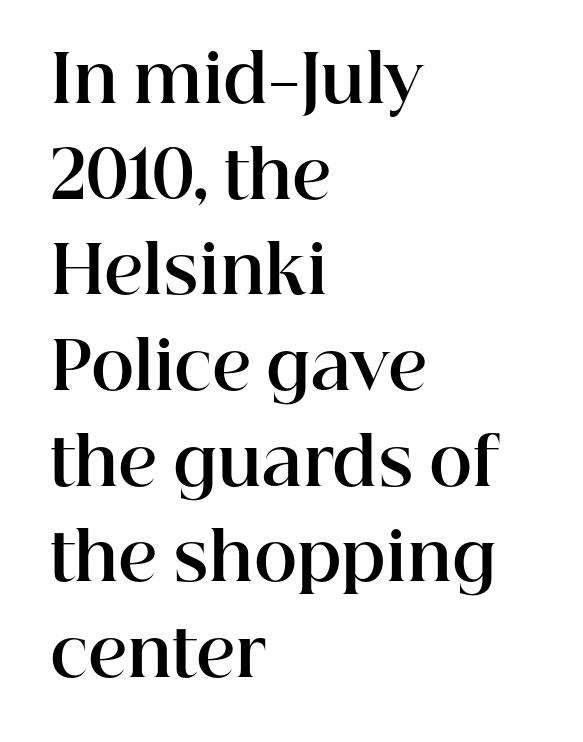
The image shows 66 px bold serif type, upright; set left-aligned, normal line spacing (1.45x), normal letter spacing, not underlined; high stroke contrast and a medium x-height.
